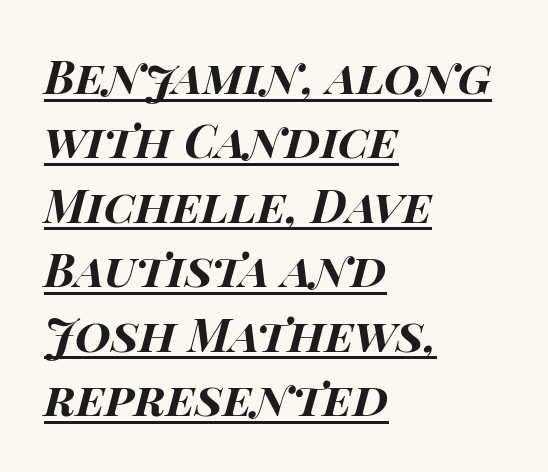
The font is running at its bold setting. Reading down the column, the eye jumps a familiar distance to each next line. In terms of posture, this sample is oblique. The type is set solid horizontally, with unmodified tracking.
